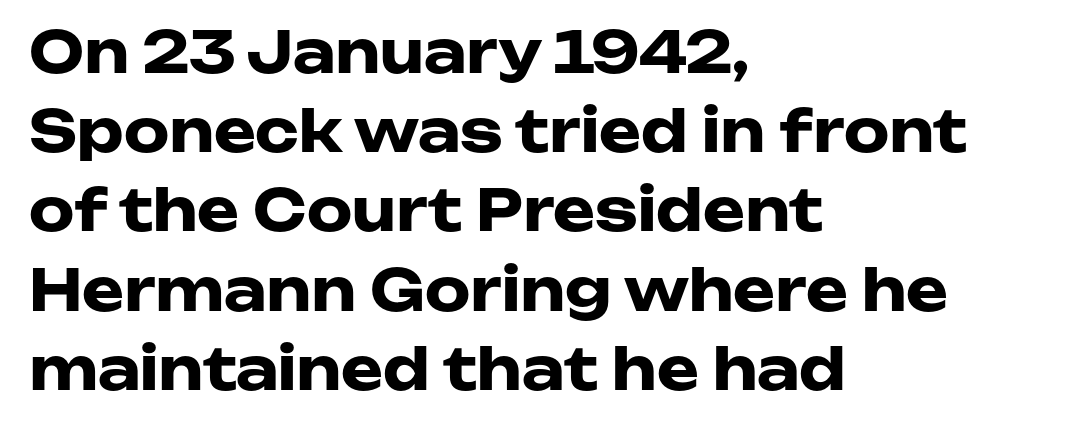
You could call the tracking neutral — neither tight nor loose. Underlining? Definitely not there. Does the type have serifs? No, each stem ends abruptly. Notice how descenders clear the ascenders below comfortably — that's standard leading.
